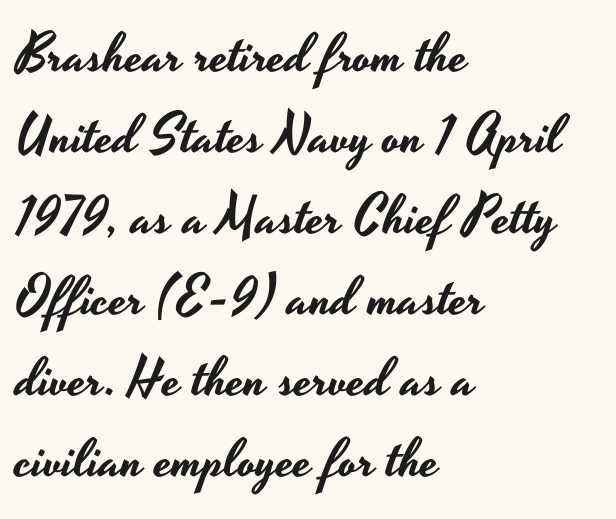
The image shows 54 px wide sans-serif type; set left-aligned, normal line spacing (1.5x), normal letter spacing, not underlined; low stroke contrast and a small x-height.
